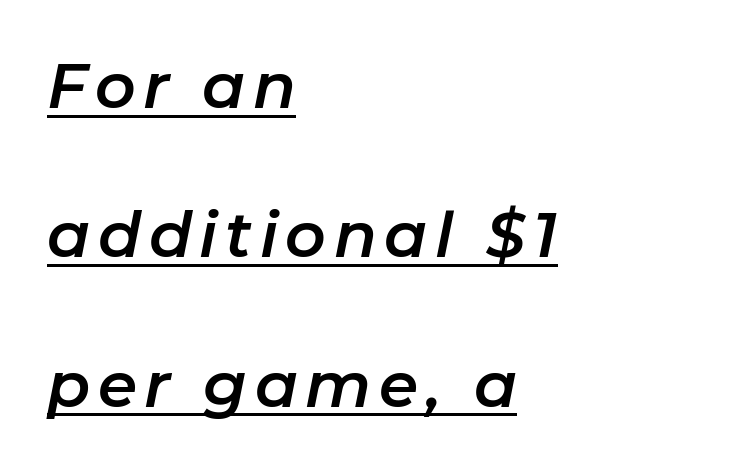
Q: Is the text italic (slanted)? A: Yes, it leans right by about 11 degrees.
Q: Is the text underlined? A: Yes.
Q: How is the paragraph aligned? A: Left-aligned.
Q: Is the spacing between lines tight, normal or loose? A: Loose.
Q: Width (condensed, normal, or wide)? A: Normal.
Q: Stroke contrast? A: Low.
Q: x-height? A: Medium.
Q: Monospaced? A: No.
